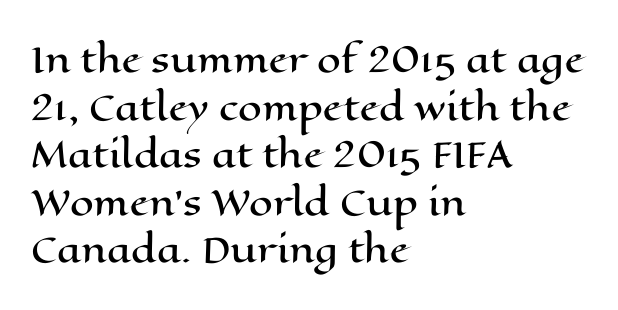
Q: Is the text italic (slanted)? A: No, it is upright.
Q: Is the text underlined? A: No.
Q: How is the paragraph aligned? A: Left-aligned.
Q: Is the spacing between letters normal or unusually wide? A: Normal.
Q: Is the spacing between lines tight, normal or loose? A: Normal.
Q: Width (condensed, normal, or wide)? A: Wide.
Q: Stroke contrast? A: High.
Q: x-height? A: Medium.
Q: Monospaced? A: No.
